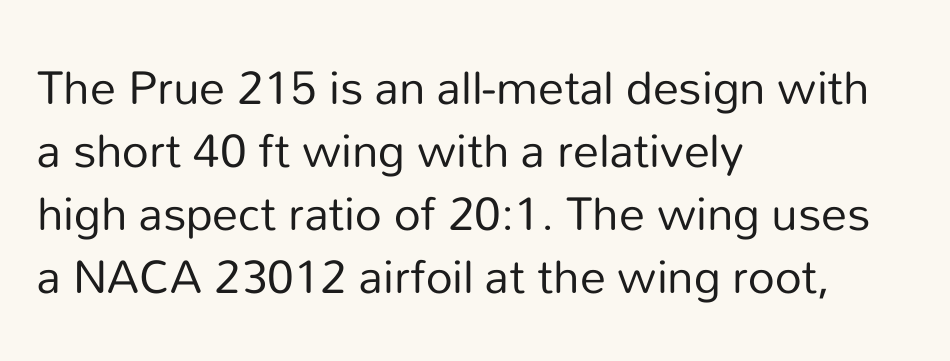
Q: Is the text bold? A: No.
Q: Is the text italic (slanted)? A: No, it is upright.
Q: Is the typeface a serif or a sans-serif typeface? A: Sans-serif.
Q: Is the text underlined? A: No.
Q: How is the paragraph aligned? A: Left-aligned.
Q: Is the spacing between letters normal or unusually wide? A: Normal.
Q: Width (condensed, normal, or wide)? A: Normal.
Q: Stroke contrast? A: Low.
Q: x-height? A: Medium.
Q: Monospaced? A: No.
